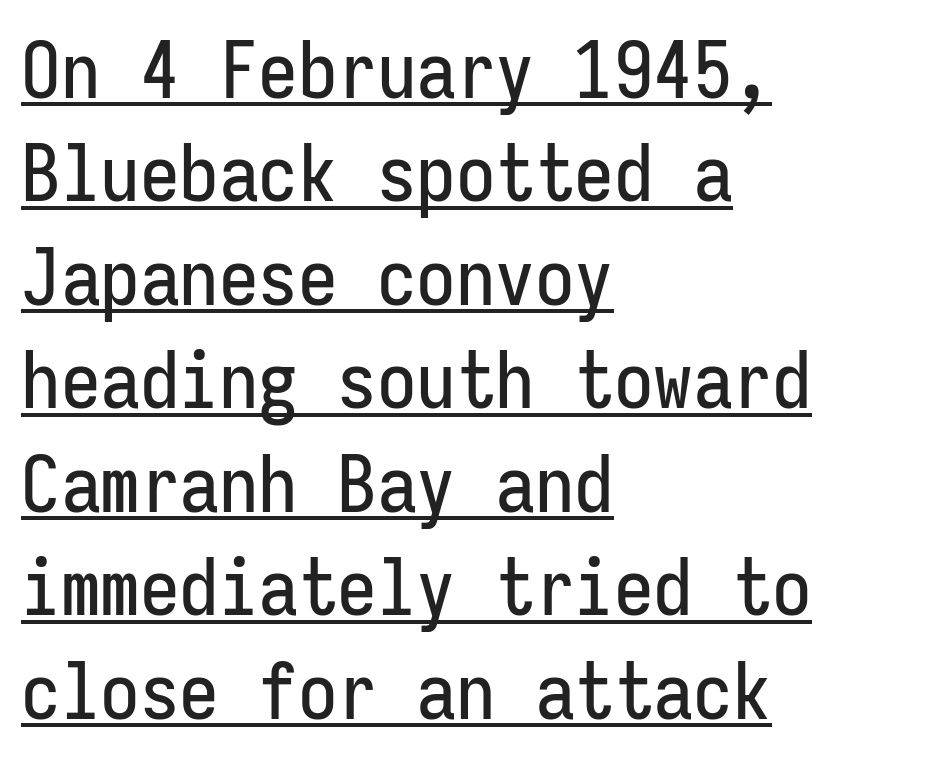
The image shows 79 px condensed sans-serif type, upright, monospaced; set left-aligned, normal line spacing (1.31x), normal letter spacing, underlined; low stroke contrast and a medium x-height.
